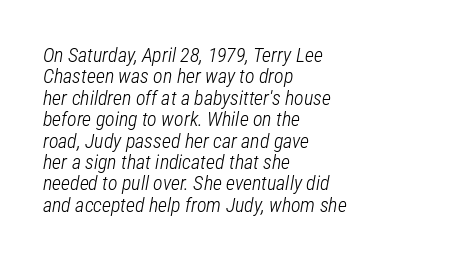
Q: Is the text bold? A: No.
Q: Is the text italic (slanted)? A: Yes, it leans right by about 12 degrees.
Q: Is the text underlined? A: No.
Q: How is the paragraph aligned? A: Left-aligned.
Q: Is the spacing between letters normal or unusually wide? A: Normal.
Q: Is the spacing between lines tight, normal or loose? A: Tight.
